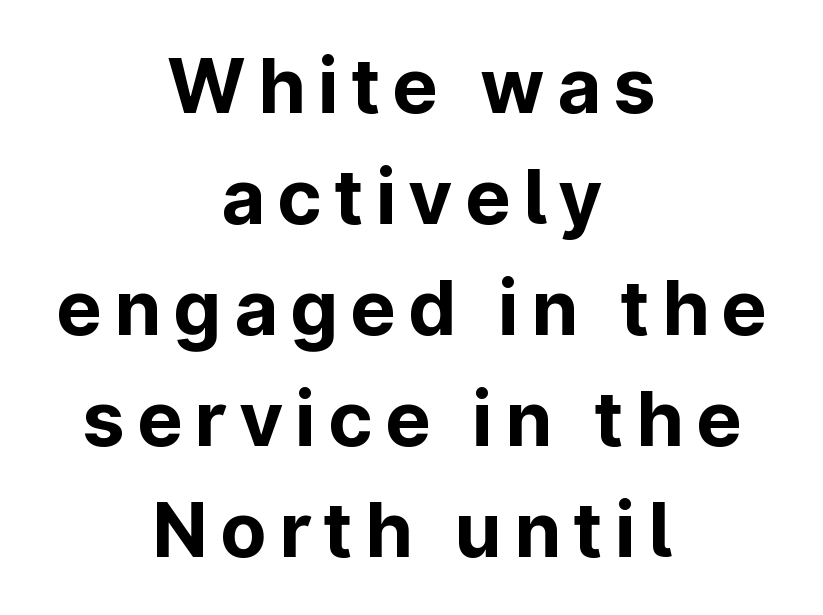
The sample has been set heavy, in full bold. The passage shown is not underscored anywhere. Quick note: interline space is typical. The paragraph shown floats in the horizontal middle. Do the characters align in a grid? No, the font is proportional.
